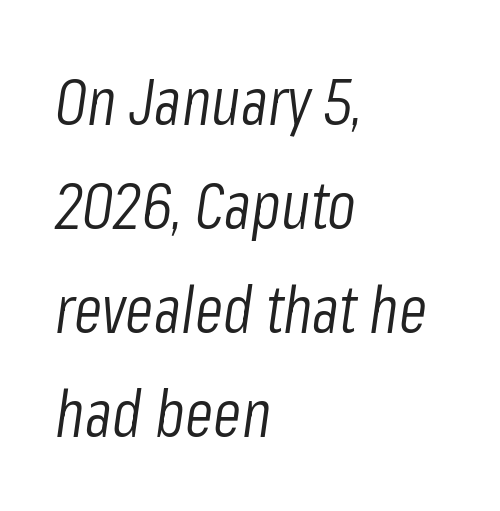
{"italic": "yes", "lean": "right", "slant_degrees": 8, "bold": "no", "weight": "light", "width": "condensed", "stroke_contrast": "low", "x_height": "medium", "monospaced": "no", "underline": "no", "align": "left", "line_spacing": "normal", "line_spacing_ratio": 1.6, "letter_spacing": "normal", "letter_spacing_em": 0.0, "glyph_px": 65}
